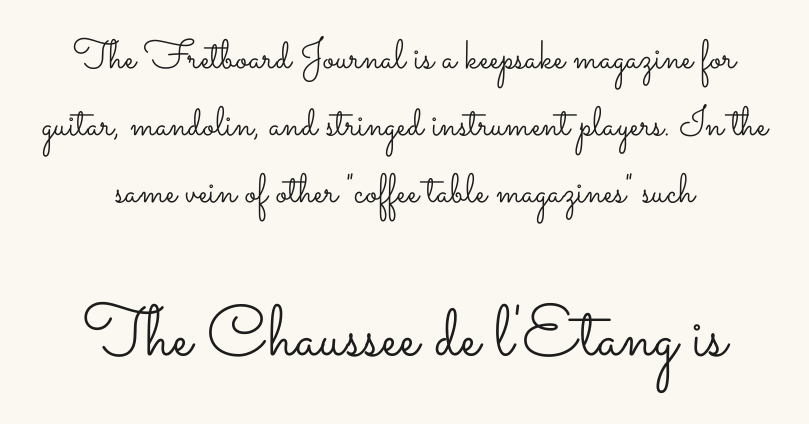
Q: Is the text bold? A: No.
Q: Is the text italic (slanted)? A: Yes.
Q: Is the text underlined? A: No.
Q: Is the spacing between letters normal or unusually wide? A: Normal.
Q: Is the spacing between lines tight, normal or loose? A: Normal.
Q: Which block of text is set in a larger size, the first (top) or the second (bottom)? A: The second (bottom) one.
Q: Width (condensed, normal, or wide)? A: Wide.
Q: Stroke contrast? A: Low.
Q: x-height? A: Small.
Q: Monospaced? A: No.
